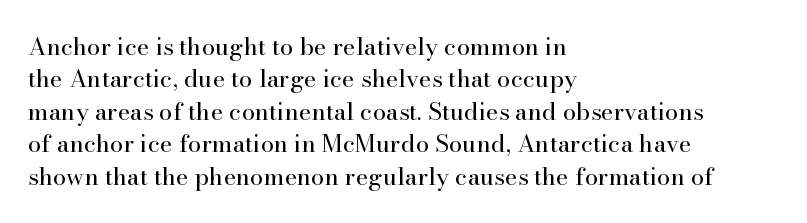
The image shows 24 px text type, upright; set left-aligned, normal line spacing (1.35x), normal letter spacing, not underlined.
